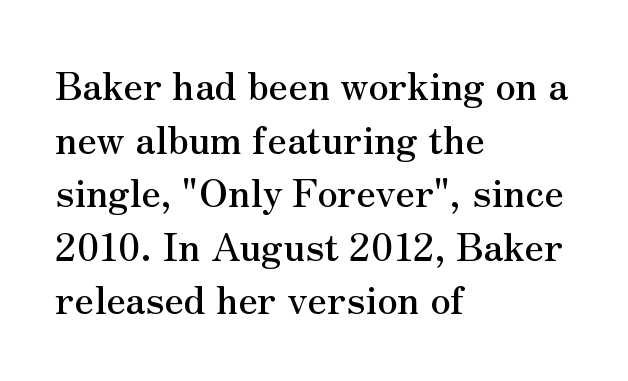
{"serif": "yes", "italic": "no", "width": "normal", "stroke_contrast": "medium", "x_height": "small", "monospaced": "no", "underline": "no", "align": "left", "line_spacing": "normal", "line_spacing_ratio": 1.41, "letter_spacing": "normal", "letter_spacing_em": 0.0, "glyph_px": 38}
